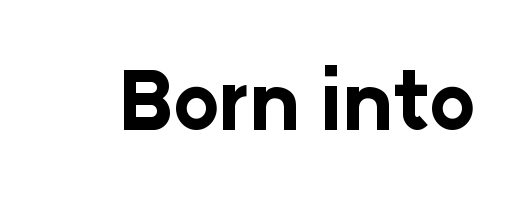
Q: Is the text bold? A: Yes.
Q: Is the text italic (slanted)? A: No, it is upright.
Q: Is the typeface a serif or a sans-serif typeface? A: Sans-serif.
Q: Is the text underlined? A: No.
Q: Is the spacing between letters normal or unusually wide? A: Normal.
Q: Width (condensed, normal, or wide)? A: Normal.
Q: Stroke contrast? A: Low.
Q: x-height? A: Medium.
Q: Monospaced? A: No.
